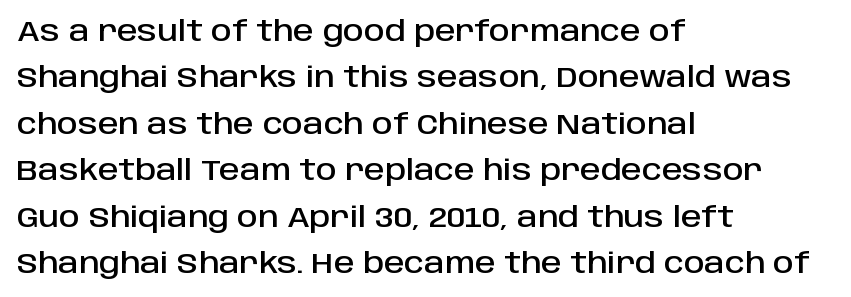
This is roman type, the default non-slanted kind. Quick note: interline space is typical. Reading down the block, your eye returns to a fixed left position each line. Students, note that the glyphs here touch the page at normal intervals. You could not count columns in this text — the font is proportionally spaced.
